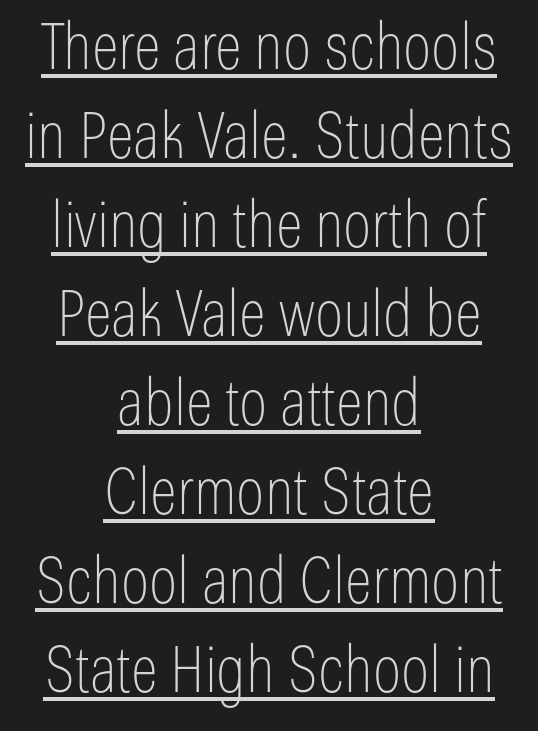
Q: Is the text bold? A: No.
Q: Is the text italic (slanted)? A: No, it is upright.
Q: Is the typeface a serif or a sans-serif typeface? A: Sans-serif.
Q: Is the text underlined? A: Yes.
Q: How is the paragraph aligned? A: Centered.
Q: Is the spacing between letters normal or unusually wide? A: Normal.
Q: Is the spacing between lines tight, normal or loose? A: Normal.
Q: Width (condensed, normal, or wide)? A: Condensed.
Q: Stroke contrast? A: Low.
Q: x-height? A: Medium.
Q: Monospaced? A: No.
